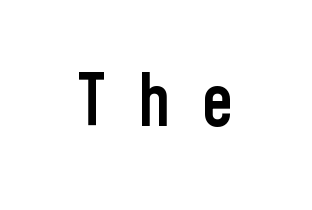
The tracking reads as deliberately expanded to a designer's eye. The typography opts for an upright posture over an oblique one. Regarding serifs, this sample does without them. The letters advance in unequal steps, a hallmark of proportional type.
